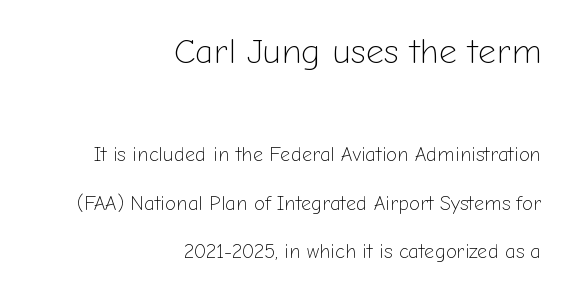
The image shows 35 px light sans-serif type, upright; set right-aligned, loose line spacing (2.41x), normal letter spacing, not underlined; the first (top) block is 1.75x larger; low stroke contrast and a medium x-height.
